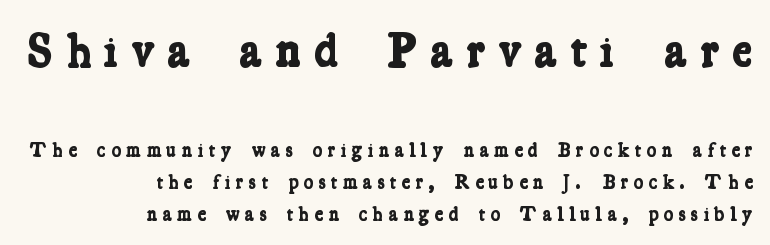
Q: Is the text bold? A: Yes.
Q: Is the typeface a serif or a sans-serif typeface? A: Serif.
Q: Is the text underlined? A: No.
Q: How is the paragraph aligned? A: Right-aligned.
Q: Is the spacing between letters normal or unusually wide? A: Unusually wide.
Q: Is the spacing between lines tight, normal or loose? A: Normal.
Q: Which block of text is set in a larger size, the first (top) or the second (bottom)? A: The first (top) one.
Q: Width (condensed, normal, or wide)? A: Condensed.
Q: Stroke contrast? A: Low.
Q: x-height? A: Medium.
Q: Monospaced? A: No.
